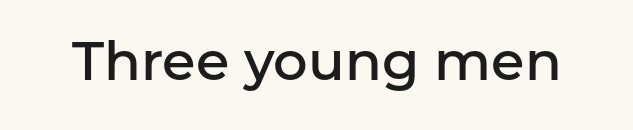
The image shows 54 px semibold sans-serif type, upright; set normal letter spacing, not underlined; low stroke contrast and a medium x-height.
